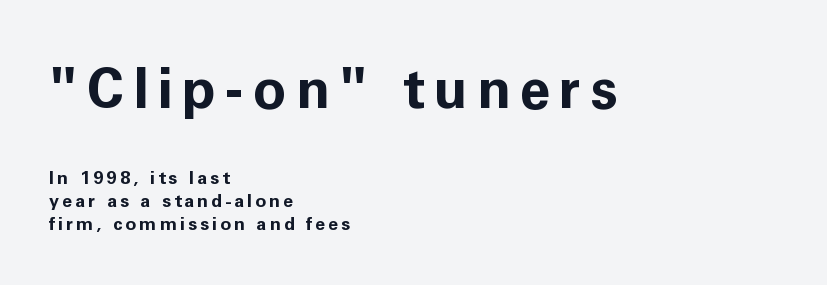
The emphasis by scale lands on block number one, above. A classic flush-left, rag-right setting is used for this passage. What kind of face is this? One without serifs — a sans. Honestly, there is no underline to notice here at all. Quick note: interline space is typical.
